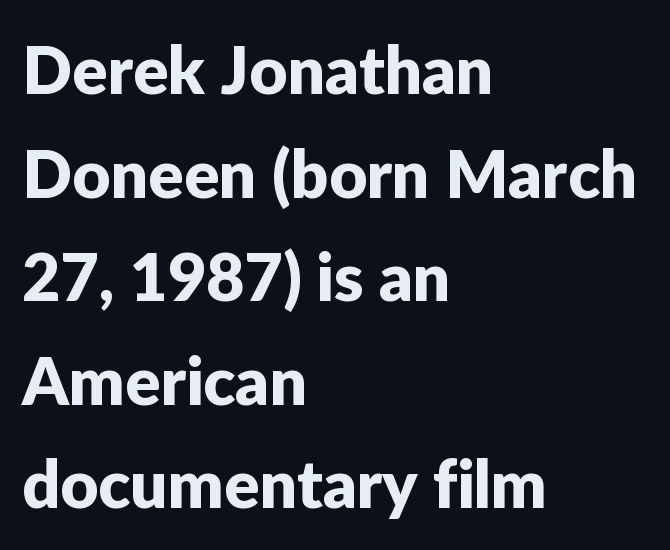
Q: Is the text italic (slanted)? A: No, it is upright.
Q: Is the typeface a serif or a sans-serif typeface? A: Sans-serif.
Q: Is the text underlined? A: No.
Q: How is the paragraph aligned? A: Left-aligned.
Q: Is the spacing between letters normal or unusually wide? A: Normal.
Q: Is the spacing between lines tight, normal or loose? A: Normal.
Q: Width (condensed, normal, or wide)? A: Normal.
Q: Stroke contrast? A: Low.
Q: x-height? A: Medium.
Q: Monospaced? A: No.
